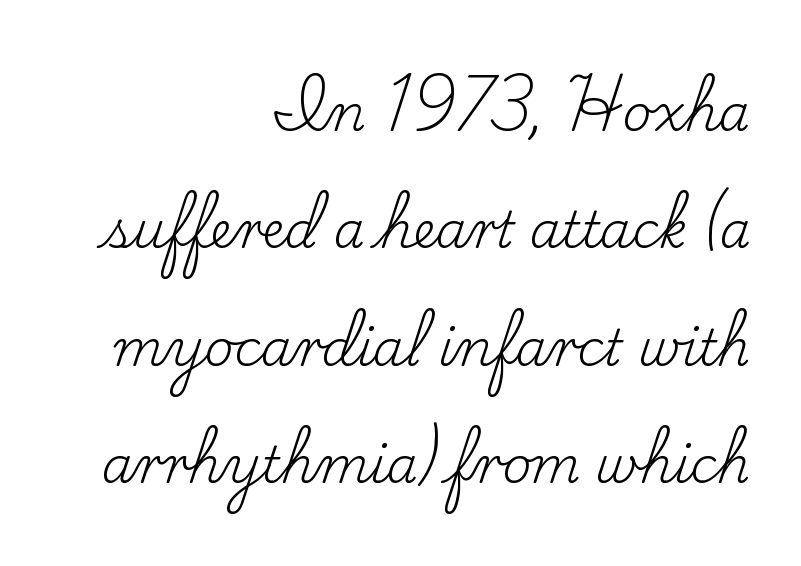
Does the copy run flush right? Yes — the right margin is perfectly even. There is no visible air inserted between adjacent glyphs. You could fit nearly another row in the gap between these rows. Check the space under the baseline: it is left empty.
